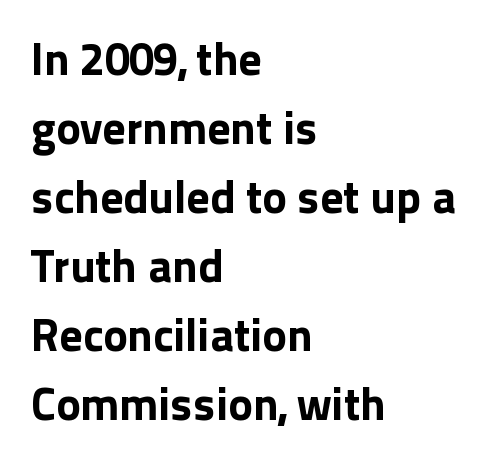
The image shows 46 px bold sans-serif type, upright; set left-aligned, normal line spacing (1.5x), normal letter spacing, not underlined; a medium x-height.
